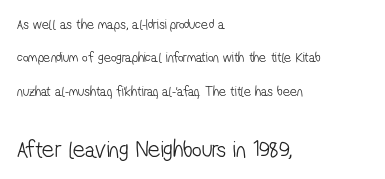
{"bold": "no", "underline": "no", "align": "left", "line_spacing": "loose", "line_spacing_ratio": 2.39, "letter_spacing": "normal", "letter_spacing_em": 0.0, "larger_block": "second", "size_ratio": 1.71, "glyph_px": 24}
